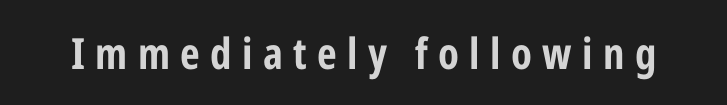
{"serif": "no", "italic": "no", "bold": "yes", "weight": "bold", "width": "condensed", "stroke_contrast": "low", "x_height": "medium", "monospaced": "no", "underline": "no", "letter_spacing": "wide", "letter_spacing_em": 0.24, "glyph_px": 43}
